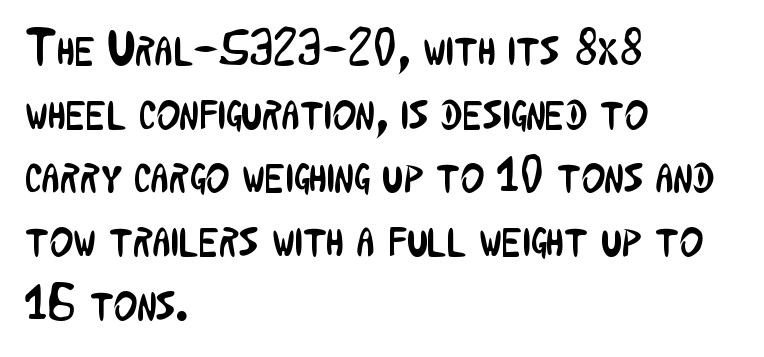
{"serif": "no", "italic": "no", "bold": "no", "weight": "regular", "width": "condensed", "stroke_contrast": "low", "x_height": "medium", "monospaced": "no", "underline": "no", "align": "left", "line_spacing": "normal", "line_spacing_ratio": 1.25, "letter_spacing": "normal", "letter_spacing_em": 0.0, "glyph_px": 51}
